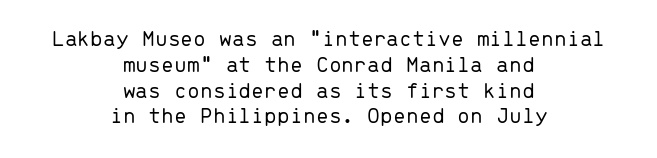
The image shows 23 px text type, upright; set centered, tight line spacing (1.12x), normal letter spacing, not underlined.
